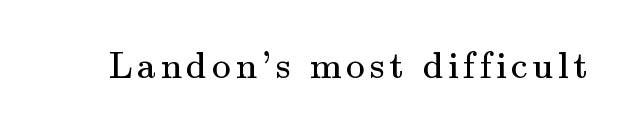
The letters advance in unequal steps, a hallmark of proportional type. Are there feet on the stems? There are — it's a serif. The glyphs are unaccompanied by any horizontal stroke below them. These glyphs show unthickened strokes, regular width or finer. Designer's note — italics off, roman on.
